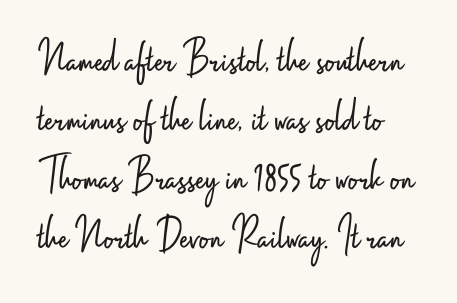
The image shows 48 px light, condensed sans-serif type; set line spacing 1.23x, normal letter spacing, not underlined; low stroke contrast and a small x-height.
